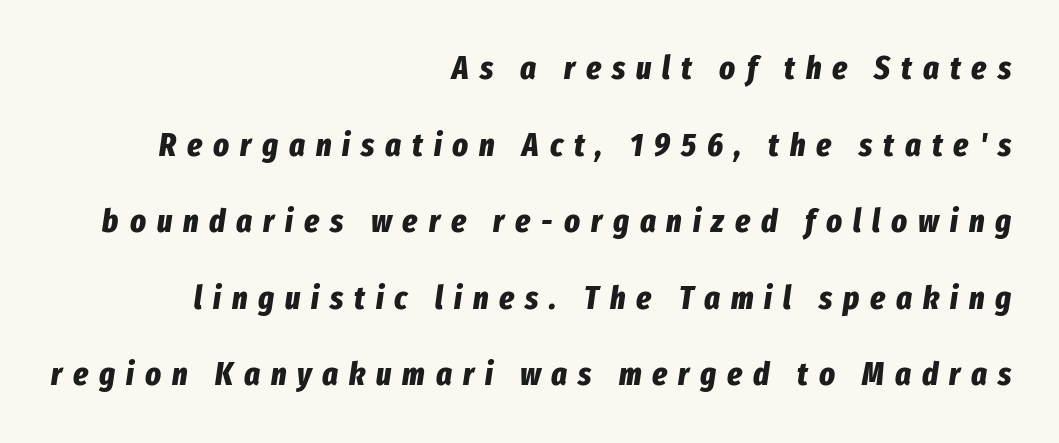
{"italic": "yes", "lean": "right", "slant_degrees": 8, "bold": "yes", "weight": "bold", "width": "condensed", "stroke_contrast": "low", "x_height": "medium", "monospaced": "no", "underline": "no", "align": "right", "line_spacing": "loose", "line_spacing_ratio": 2.32, "letter_spacing": "wide", "letter_spacing_em": 0.33, "glyph_px": 33}
